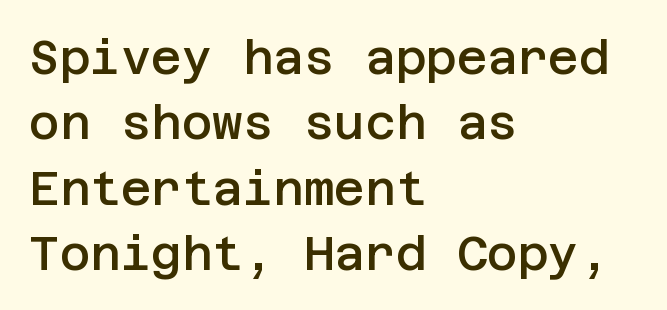
{"serif": "no", "italic": "no", "bold": "semi", "weight": "semibold", "width": "normal", "stroke_contrast": "low", "x_height": "large", "underline": "no", "align": "left", "line_spacing": "normal", "line_spacing_ratio": 1.39, "letter_spacing": "normal", "letter_spacing_em": 0.0, "glyph_px": 47}
